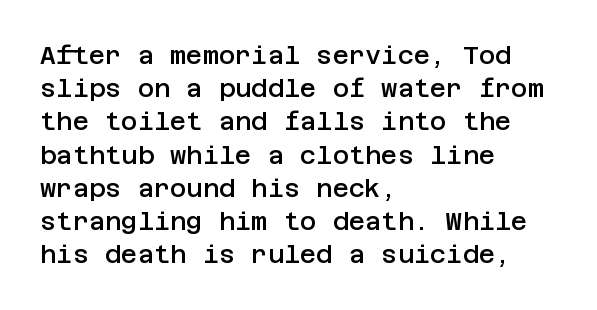
{"italic": "no", "bold": "semi", "underline": "no", "align": "left", "line_spacing": "normal", "line_spacing_ratio": 1.33, "letter_spacing": "normal", "letter_spacing_em": 0.0, "glyph_px": 25}
